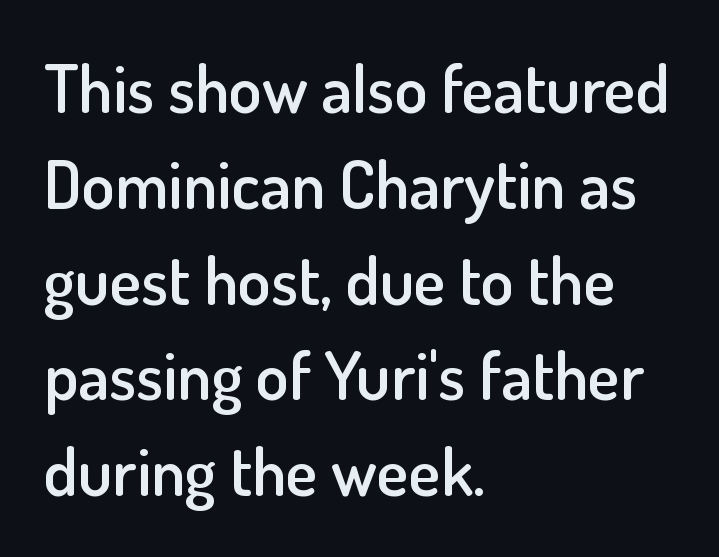
The paragraph has a hard left edge and a soft right edge. The designer went with a sans here, leaving each stem footless. Vertical strokes here are truly vertical. Does the leading feel generous? No, just average. Bold? Not quite — semibold, heavier than regular but stopping short. Do the characters align in a grid? No, the font is proportional.
